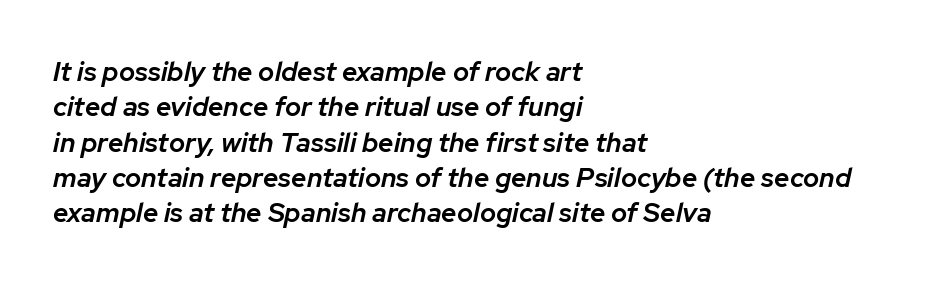
Lines of text with bare space underneath. Style check: oblique. The font is running at a semibold setting, under full bold. The rag falls on the right side of this text block.
